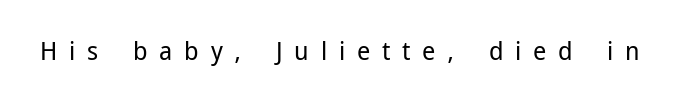
{"italic": "no", "bold": "no", "underline": "no", "letter_spacing": "wide", "letter_spacing_em": 0.45, "glyph_px": 26}
